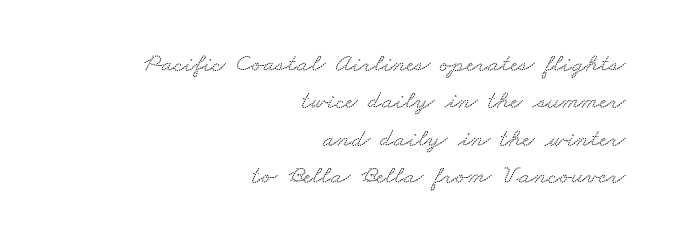
Q: Is the text underlined? A: No.
Q: How is the paragraph aligned? A: Right-aligned.
Q: Is the spacing between letters normal or unusually wide? A: Normal.
Q: Is the spacing between lines tight, normal or loose? A: Normal.
